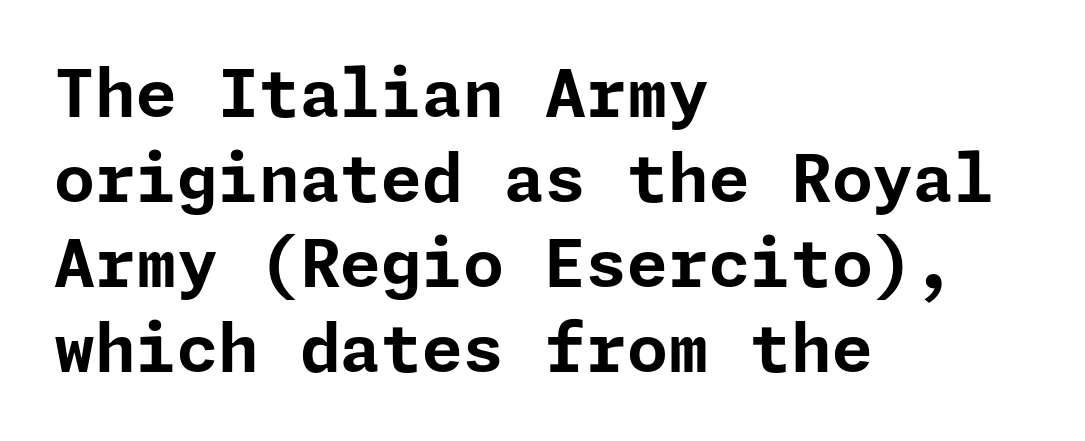
{"serif": "no", "italic": "no", "bold": "yes", "weight": "bold", "width": "normal", "stroke_contrast": "low", "x_height": "medium", "underline": "no", "align": "left", "line_spacing": "normal", "line_spacing_ratio": 1.29, "letter_spacing": "normal", "letter_spacing_em": 0.0, "glyph_px": 66}
